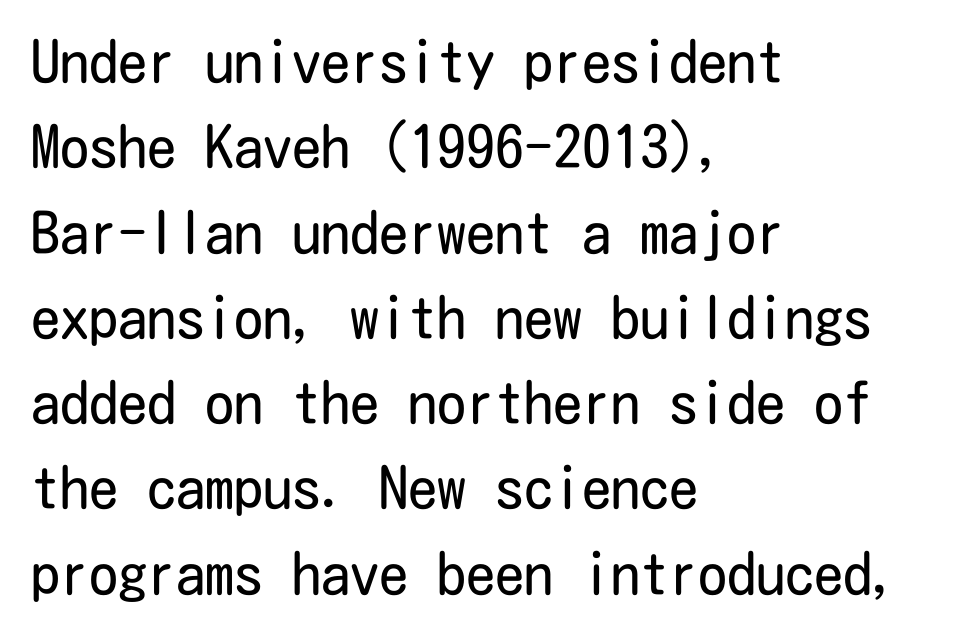
{"serif": "no", "italic": "no", "bold": "no", "weight": "regular", "width": "condensed", "stroke_contrast": "low", "x_height": "medium", "underline": "no", "align": "left", "line_spacing": "normal", "line_spacing_ratio": 1.47, "letter_spacing": "normal", "letter_spacing_em": 0.0, "glyph_px": 58}
